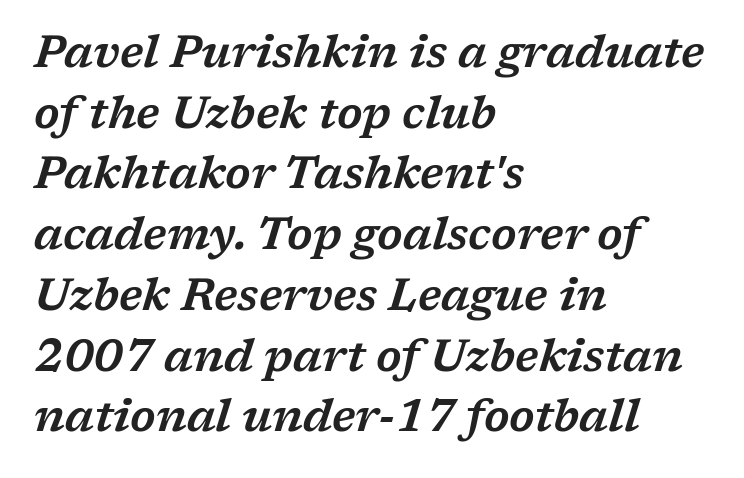
Q: Is the text italic (slanted)? A: Yes, it leans right by about 17 degrees.
Q: Is the typeface a serif or a sans-serif typeface? A: Serif.
Q: Is the text underlined? A: No.
Q: How is the paragraph aligned? A: Left-aligned.
Q: Is the spacing between letters normal or unusually wide? A: Normal.
Q: Is the spacing between lines tight, normal or loose? A: Normal.
Q: Width (condensed, normal, or wide)? A: Wide.
Q: Stroke contrast? A: Low.
Q: x-height? A: Medium.
Q: Monospaced? A: No.
